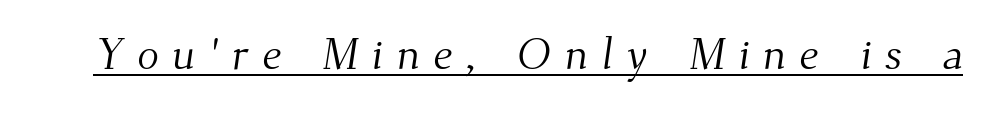
The letterforms stand isolated, each surrounded by extra space. Note the varied advance widths — an 'i' is clearly narrower than an 'm'. This is serif lettering, the kind often seen in printed books. Underlined type. Stroke thickness stays within the range of a standard reading face or lighter.
